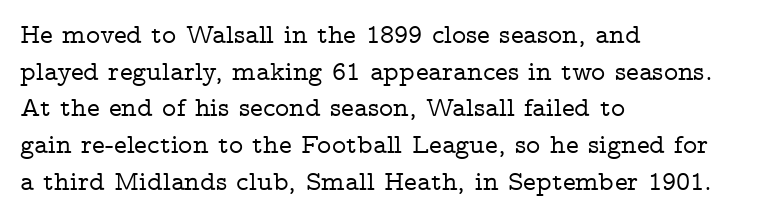
The image shows 27 px text type, upright; set left-aligned, normal line spacing (1.36x), normal letter spacing, not underlined.
